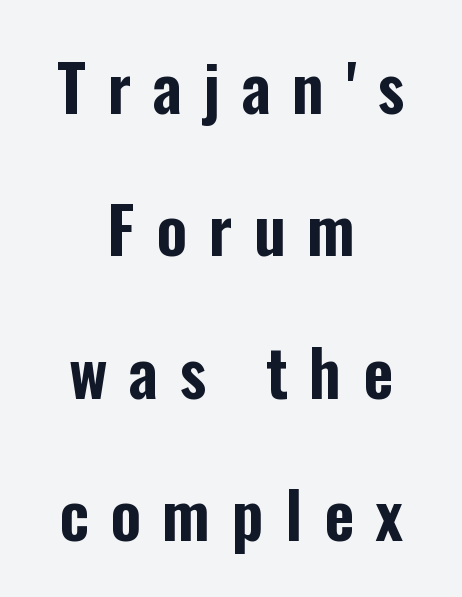
{"serif": "no", "italic": "no", "width": "condensed", "stroke_contrast": "low", "x_height": "medium", "monospaced": "no", "underline": "no", "align": "center", "line_spacing": "loose", "line_spacing_ratio": 2.19, "letter_spacing": "wide", "letter_spacing_em": 0.33, "glyph_px": 65}
